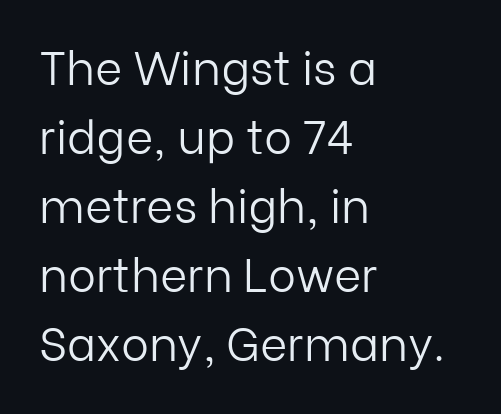
{"serif": "no", "italic": "no", "bold": "no", "weight": "light", "width": "normal", "stroke_contrast": "low", "x_height": "medium", "monospaced": "no", "underline": "no", "align": "left", "line_spacing": "normal", "line_spacing_ratio": 1.47, "letter_spacing": "normal", "letter_spacing_em": 0.0, "glyph_px": 47}
